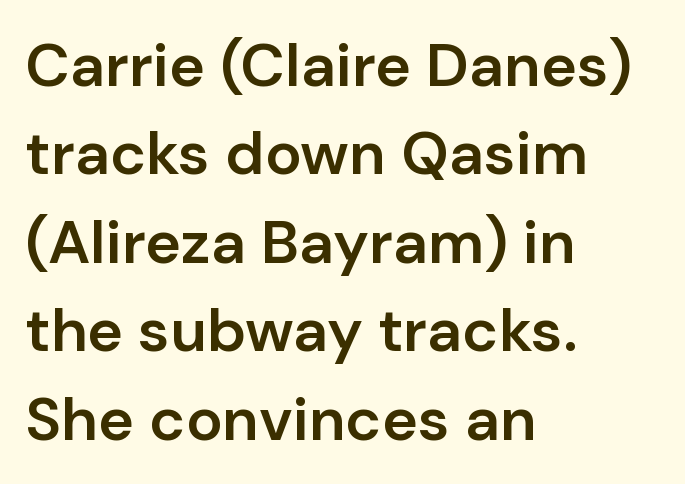
Q: Is the text bold? A: Semi-bold.
Q: Is the text italic (slanted)? A: No, it is upright.
Q: Is the typeface a serif or a sans-serif typeface? A: Sans-serif.
Q: Is the text underlined? A: No.
Q: How is the paragraph aligned? A: Left-aligned.
Q: Is the spacing between letters normal or unusually wide? A: Normal.
Q: Is the spacing between lines tight, normal or loose? A: Normal.
Q: Width (condensed, normal, or wide)? A: Normal.
Q: Stroke contrast? A: Low.
Q: x-height? A: Medium.
Q: Monospaced? A: No.
